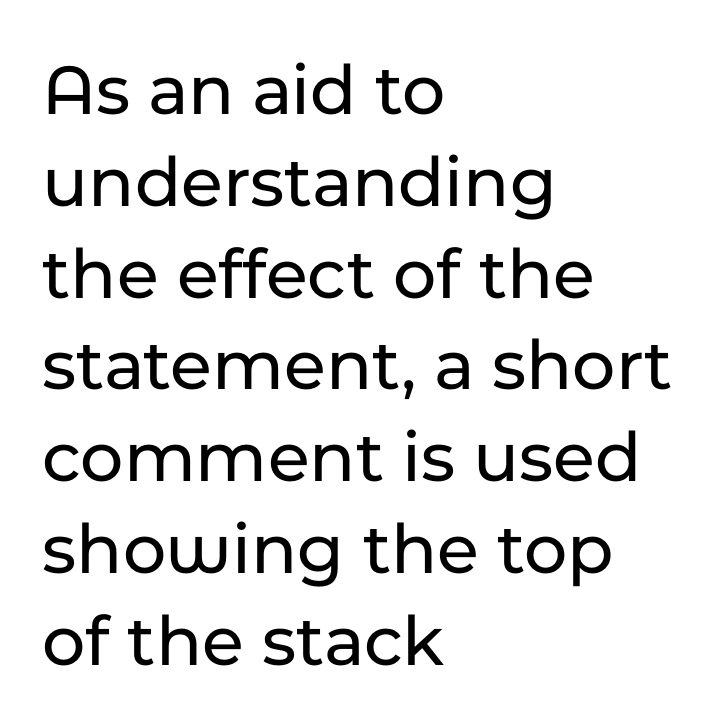
Q: Is the text italic (slanted)? A: No, it is upright.
Q: Is the typeface a serif or a sans-serif typeface? A: Sans-serif.
Q: Is the text underlined? A: No.
Q: How is the paragraph aligned? A: Left-aligned.
Q: Is the spacing between letters normal or unusually wide? A: Normal.
Q: Width (condensed, normal, or wide)? A: Normal.
Q: Stroke contrast? A: Low.
Q: x-height? A: Medium.
Q: Monospaced? A: No.
